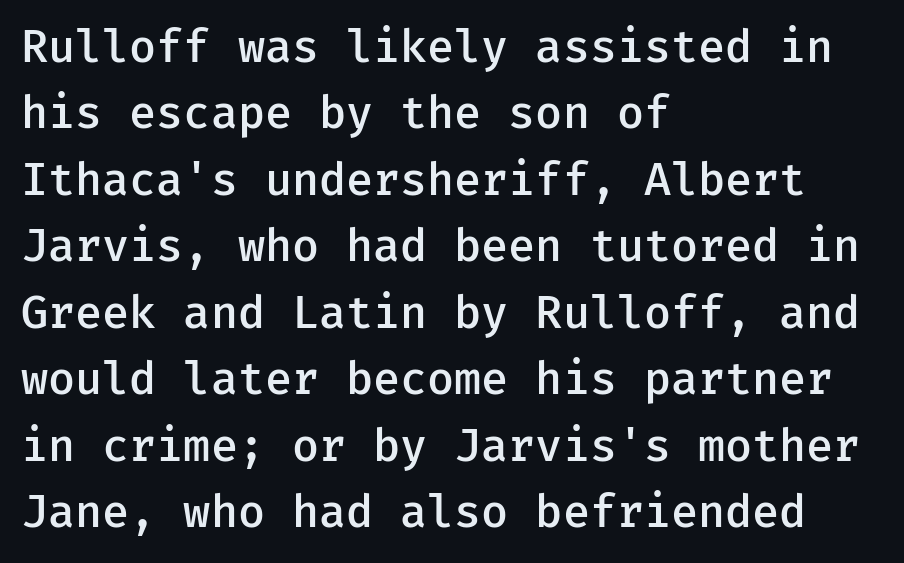
Q: Is the text bold? A: Semi-bold.
Q: Is the text italic (slanted)? A: No, it is upright.
Q: Is the typeface a serif or a sans-serif typeface? A: Sans-serif.
Q: Is the text underlined? A: No.
Q: How is the paragraph aligned? A: Left-aligned.
Q: Is the spacing between letters normal or unusually wide? A: Normal.
Q: Is the spacing between lines tight, normal or loose? A: Normal.
Q: Width (condensed, normal, or wide)? A: Normal.
Q: Stroke contrast? A: Low.
Q: x-height? A: Medium.
